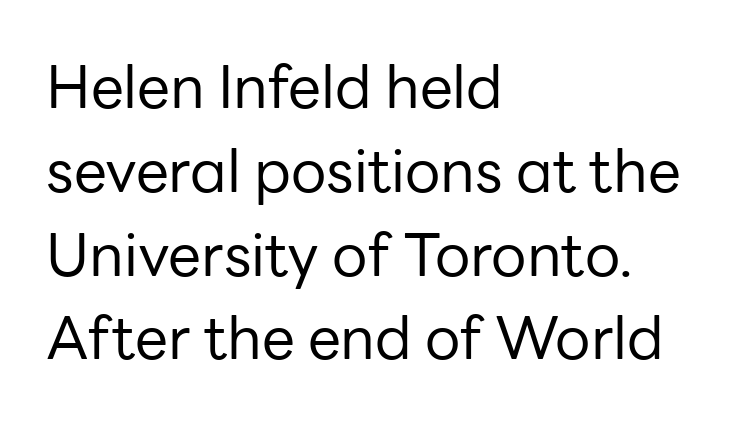
{"serif": "no", "italic": "no", "bold": "no", "weight": "regular", "width": "normal", "stroke_contrast": "low", "x_height": "medium", "monospaced": "no", "underline": "no", "align": "left", "line_spacing": "normal", "line_spacing_ratio": 1.42, "letter_spacing": "normal", "letter_spacing_em": 0.0, "glyph_px": 59}
